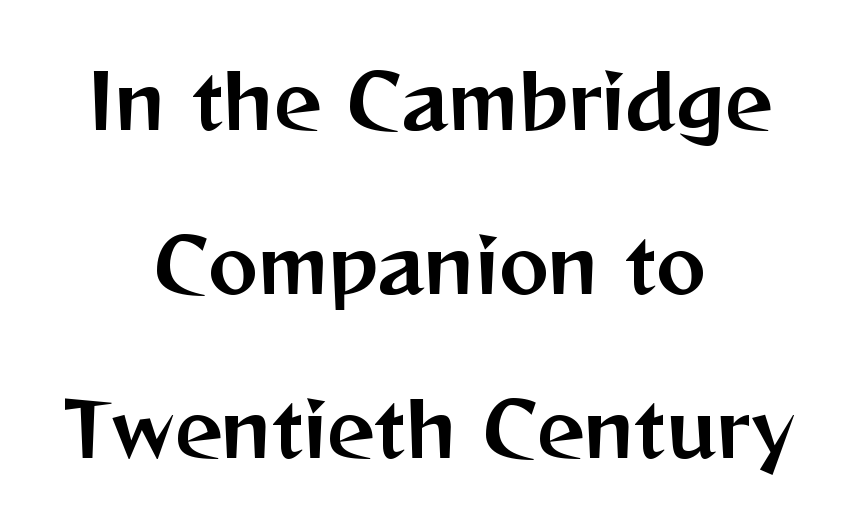
Q: Is the text italic (slanted)? A: No, it is upright.
Q: Is the typeface a serif or a sans-serif typeface? A: Sans-serif.
Q: Is the text underlined? A: No.
Q: How is the paragraph aligned? A: Centered.
Q: Is the spacing between letters normal or unusually wide? A: Normal.
Q: Is the spacing between lines tight, normal or loose? A: Loose.
Q: Width (condensed, normal, or wide)? A: Normal.
Q: Stroke contrast? A: Medium.
Q: x-height? A: Medium.
Q: Monospaced? A: No.
